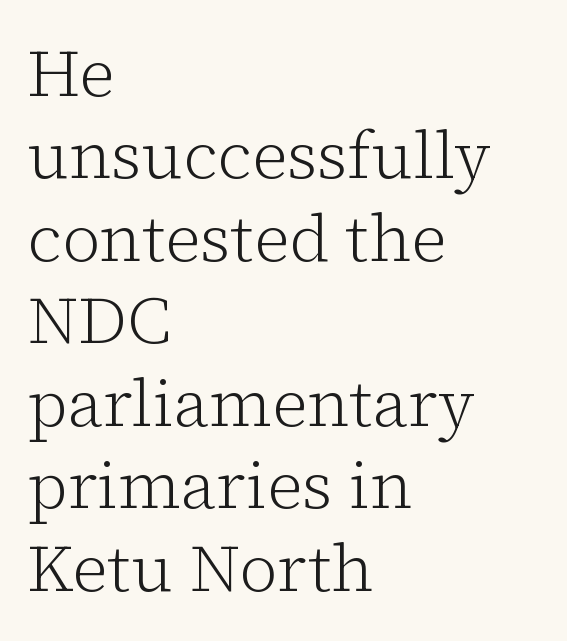
The image shows 66 px light serif type, upright; set left-aligned, normal line spacing (1.25x), normal letter spacing, not underlined; low stroke contrast and a medium x-height.
